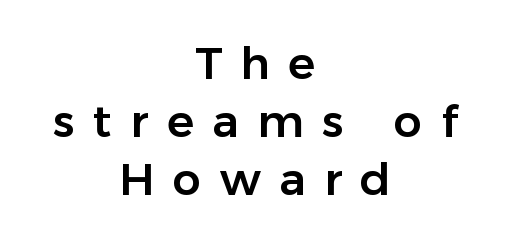
{"serif": "no", "italic": "no", "width": "normal", "stroke_contrast": "low", "x_height": "medium", "monospaced": "no", "underline": "no", "align": "center", "line_spacing": "normal", "line_spacing_ratio": 1.29, "letter_spacing": "wide", "letter_spacing_em": 0.41, "glyph_px": 45}
